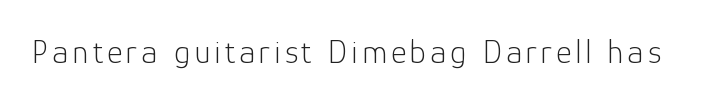
{"serif": "no", "italic": "no", "bold": "no", "weight": "light", "width": "normal", "stroke_contrast": "low", "x_height": "medium", "monospaced": "no", "underline": "no", "glyph_px": 34}
